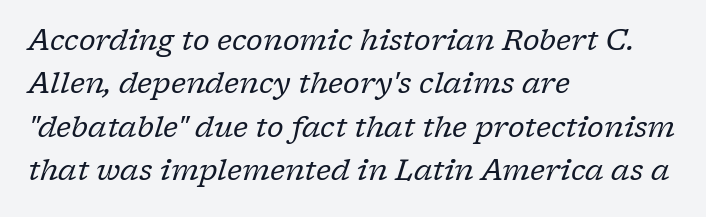
The image shows 29 px regular-weight serif type, italic (leaning right); set left-aligned, normal line spacing (1.5x), normal letter spacing, not underlined; low stroke contrast and a medium x-height.
